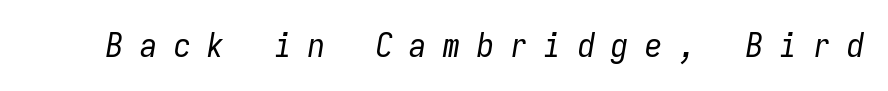
{"italic": "yes", "lean": "right", "slant_degrees": 9, "bold": "no", "weight": "regular", "width": "condensed", "stroke_contrast": "low", "x_height": "medium", "monospaced": "yes", "underline": "no", "letter_spacing": "wide", "letter_spacing_em": 0.49, "glyph_px": 34}
